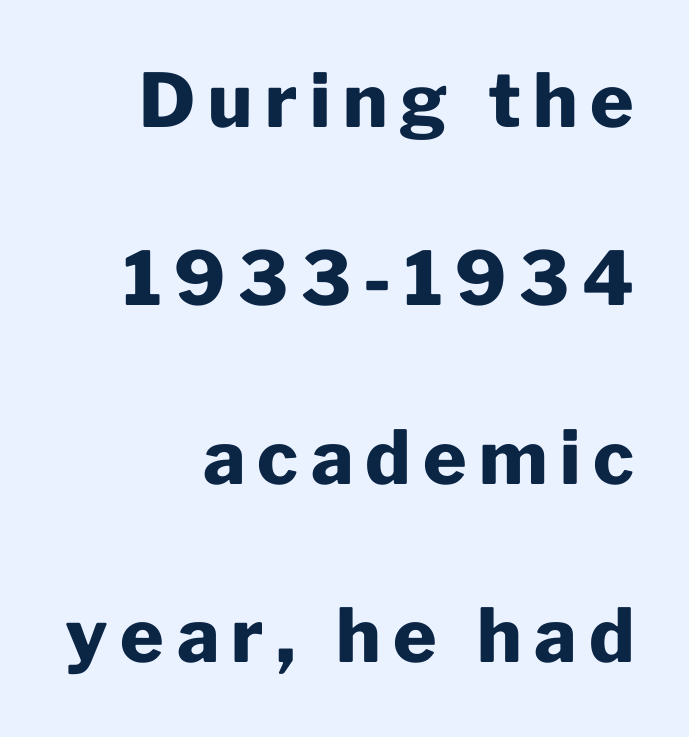
{"serif": "no", "italic": "no", "bold": "yes", "weight": "heavy", "width": "normal", "stroke_contrast": "low", "x_height": "medium", "monospaced": "no", "underline": "no", "align": "right", "line_spacing": "loose", "line_spacing_ratio": 2.41, "glyph_px": 74}
